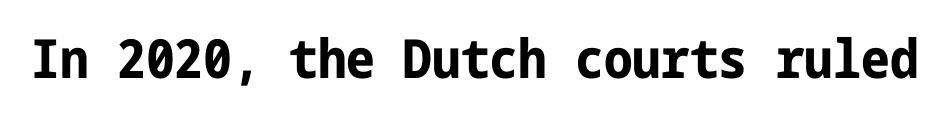
Letters rest on an invisible, unmarked baseline. A sans-serif font was chosen for this passage. The letters stand upright; this is a roman face. Tracking value appears to be zero — textbook default spacing. The letters are bold, with thick, heavy strokes.
